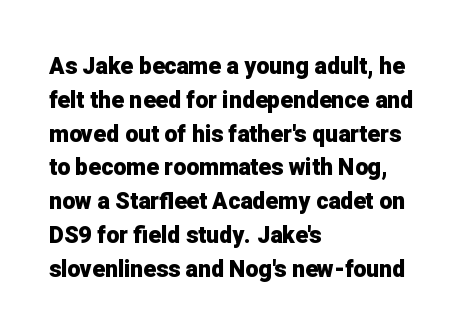
Bold? Absolutely — the strokes are thick and heavy. The setting favours the left margin, as ordinary paragraphs usually do. The font's upright variant was chosen for this text. A bare baseline throughout the passage. Vertical spacing — default.
